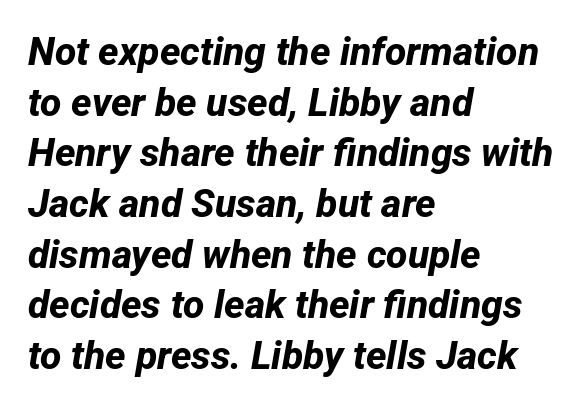
The image shows 39 px bold sans-serif type; set left-aligned, normal line spacing (1.3x), normal letter spacing, not underlined; low stroke contrast and a medium x-height.
